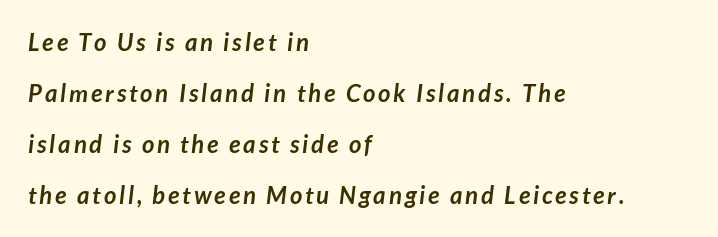
The image shows 24 px bold type; set left-aligned, loose line spacing (2.12x), not underlined.
